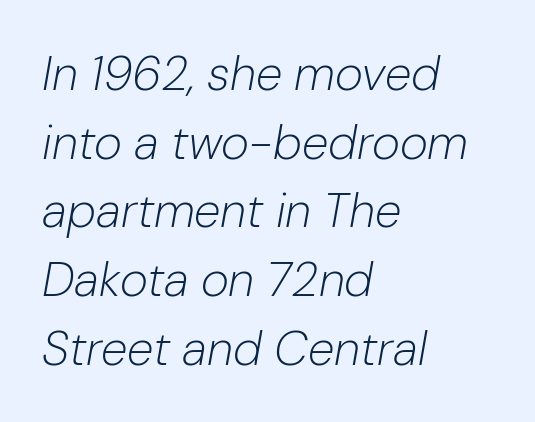
The characters are drawn with everyday or finer stroke widths. Between one letter and the next there's only the usual sliver of space. Left-aligned paragraph, ragged on the right. This sample has the flowing, uneven cadence of proportional lettering. The text carries the slant typical of an italic or oblique font.
